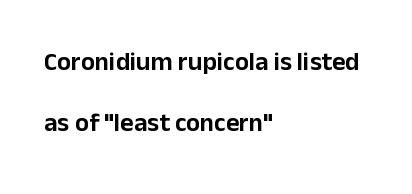
Q: Is the text italic (slanted)? A: No, it is upright.
Q: Is the text underlined? A: No.
Q: How is the paragraph aligned? A: Left-aligned.
Q: Is the spacing between letters normal or unusually wide? A: Normal.
Q: Is the spacing between lines tight, normal or loose? A: Loose.
